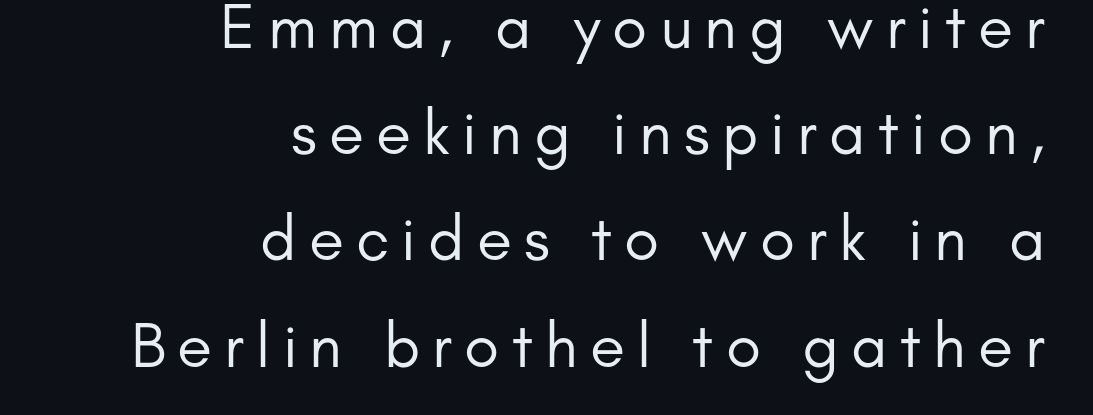
{"serif": "no", "italic": "no", "bold": "no", "weight": "regular", "width": "normal", "stroke_contrast": "low", "x_height": "small", "monospaced": "no", "underline": "no", "align": "right", "line_spacing": "normal", "line_spacing_ratio": 1.66, "glyph_px": 64}
